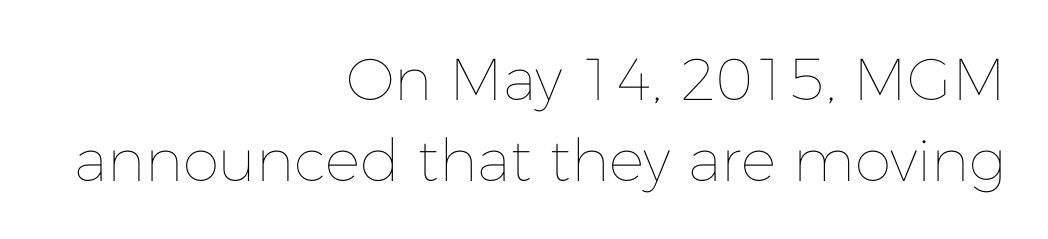
Q: Is the text bold? A: No.
Q: Is the text italic (slanted)? A: No, it is upright.
Q: Is the text underlined? A: No.
Q: How is the paragraph aligned? A: Right-aligned.
Q: Is the spacing between letters normal or unusually wide? A: Normal.
Q: Is the spacing between lines tight, normal or loose? A: Normal.
Q: Width (condensed, normal, or wide)? A: Normal.
Q: Stroke contrast? A: Low.
Q: x-height? A: Medium.
Q: Monospaced? A: No.
